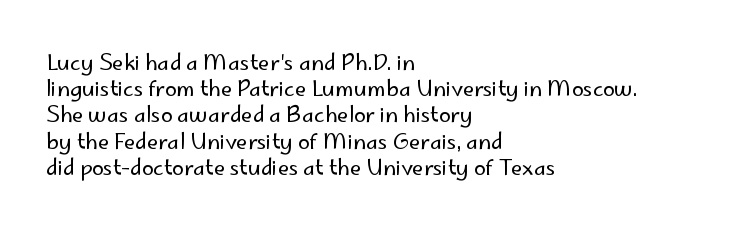
Does extra space separate the letters? No, they use regular spacing. Layout note: lines flush left. The area under the type is left untouched. This reads as an unemphasized weight, regular at the heaviest. This is roman type, the default non-slanted kind. Vertical spacing — default.
